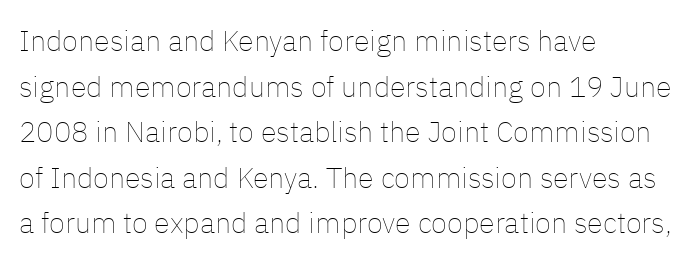
{"italic": "no", "bold": "no", "weight": "thin", "width": "normal", "stroke_contrast": "low", "x_height": "medium", "monospaced": "no", "underline": "no", "align": "left", "line_spacing": "normal", "line_spacing_ratio": 1.57, "letter_spacing": "normal", "letter_spacing_em": 0.0, "glyph_px": 29}
